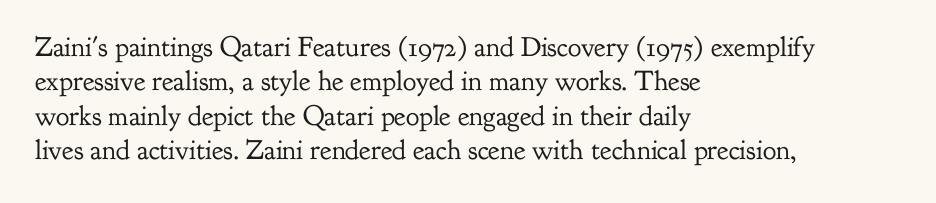
The image shows 28 px regular-weight serif type, upright; set left-aligned, line spacing 1.23x, normal letter spacing, not underlined; low stroke contrast and a small x-height.
